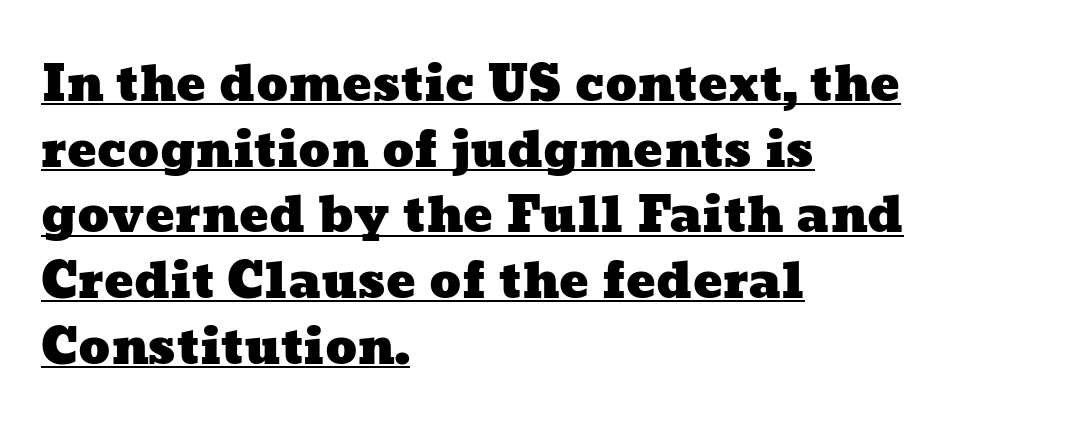
The lines sit at an ordinary, default distance from one another. Every row of glyphs begins at an identical x-position on the left. You can see a thin bar hugging the bottom of the glyphs. Here the designer chose a conventional face with non-uniform glyph widths. Between one letter and the next there's only the usual sliver of space.
